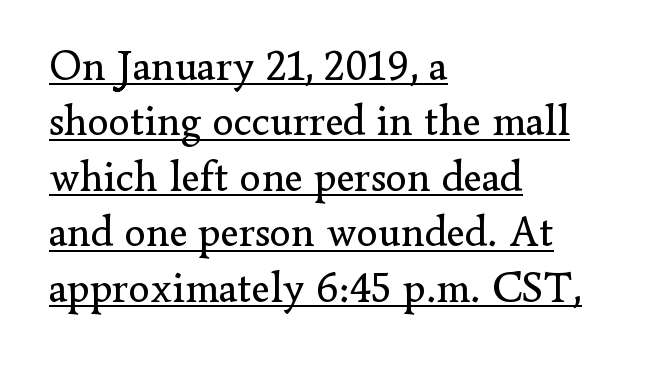
{"serif": "yes", "italic": "no", "bold": "no", "weight": "regular", "width": "normal", "stroke_contrast": "low", "x_height": "small", "monospaced": "no", "underline": "yes", "align": "left", "line_spacing": "normal", "line_spacing_ratio": 1.29, "letter_spacing": "normal", "letter_spacing_em": 0.0, "glyph_px": 43}
